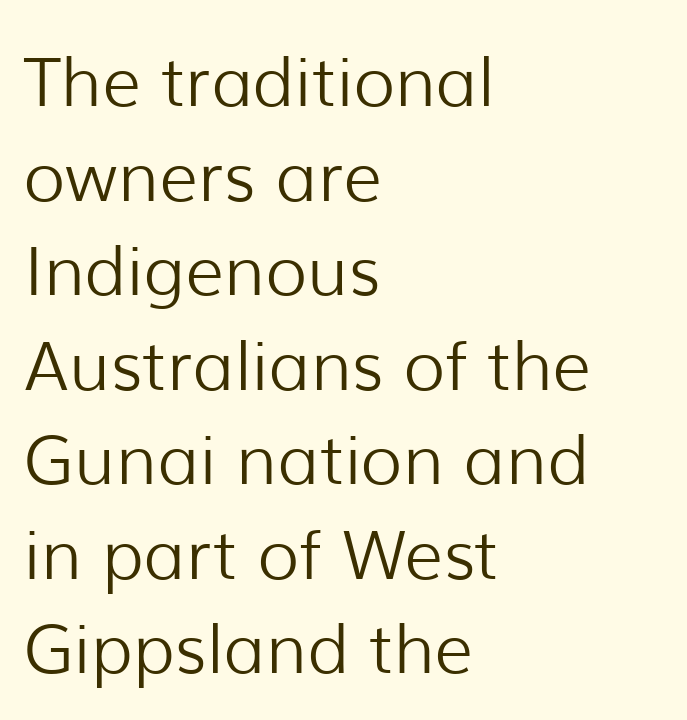
The image shows 68 px light sans-serif type, upright; set left-aligned, normal line spacing (1.39x), normal letter spacing, not underlined; low stroke contrast and a medium x-height.
